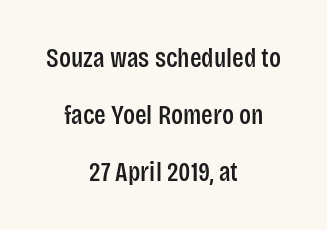
{"italic": "no", "underline": "no", "align": "center", "line_spacing": "loose", "line_spacing_ratio": 2.11, "letter_spacing": "normal", "letter_spacing_em": 0.0, "glyph_px": 27}
